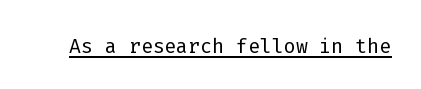
{"serif": "no", "italic": "no", "bold": "no", "weight": "light", "width": "normal", "stroke_contrast": "low", "x_height": "medium", "monospaced": "yes", "underline": "yes", "letter_spacing": "normal", "letter_spacing_em": 0.0, "glyph_px": 28}
